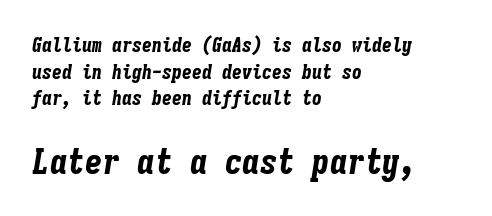
Q: Is the text bold? A: Yes.
Q: Is the text italic (slanted)? A: Yes, it leans right by about 9 degrees.
Q: Is the text underlined? A: No.
Q: How is the paragraph aligned? A: Left-aligned.
Q: Is the spacing between letters normal or unusually wide? A: Normal.
Q: Is the spacing between lines tight, normal or loose? A: Normal.
Q: Which block of text is set in a larger size, the first (top) or the second (bottom)? A: The second (bottom) one.
Q: Width (condensed, normal, or wide)? A: Condensed.
Q: Stroke contrast? A: Low.
Q: x-height? A: Medium.
Q: Monospaced? A: Yes.
